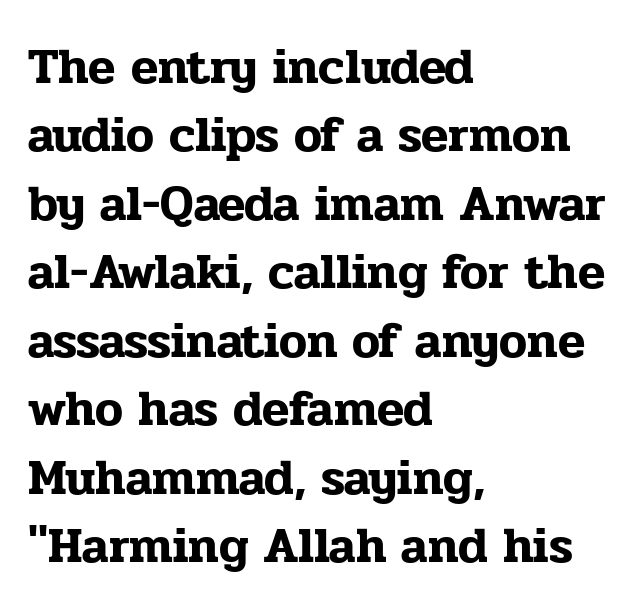
{"serif": "yes", "italic": "no", "width": "normal", "stroke_contrast": "low", "x_height": "medium", "monospaced": "no", "underline": "no", "align": "left", "line_spacing": "normal", "line_spacing_ratio": 1.37, "letter_spacing": "normal", "letter_spacing_em": 0.0, "glyph_px": 50}
